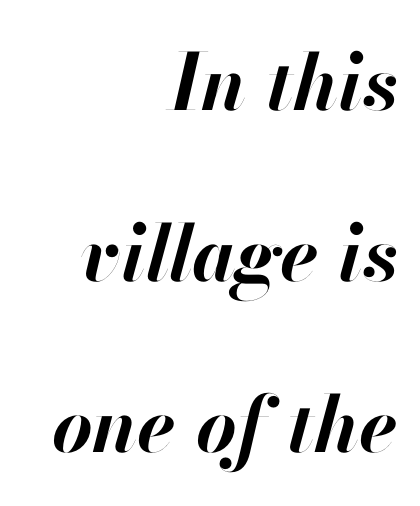
Q: Is the text bold? A: Yes.
Q: Is the text italic (slanted)? A: Yes, it leans right by about 13 degrees.
Q: Is the text underlined? A: No.
Q: How is the paragraph aligned? A: Right-aligned.
Q: Is the spacing between letters normal or unusually wide? A: Normal.
Q: Is the spacing between lines tight, normal or loose? A: Loose.
Q: Width (condensed, normal, or wide)? A: Normal.
Q: Stroke contrast? A: High.
Q: x-height? A: Small.
Q: Monospaced? A: No.
